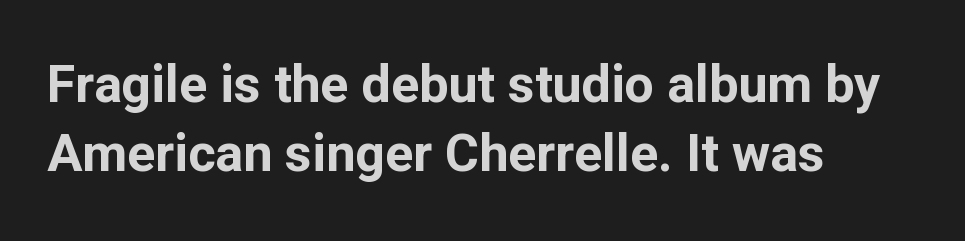
The image shows 52 px bold sans-serif type, upright; set left-aligned, normal line spacing (1.33x), normal letter spacing, not underlined; low stroke contrast and a medium x-height.
